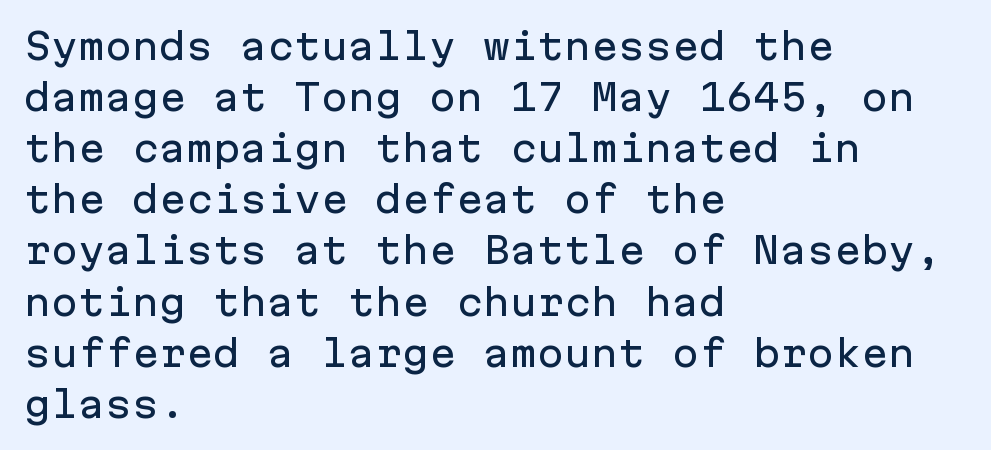
{"serif": "no", "italic": "no", "width": "normal", "stroke_contrast": "low", "x_height": "medium", "monospaced": "yes", "underline": "no", "align": "left", "line_spacing": "normal", "line_spacing_ratio": 1.42, "letter_spacing": "normal", "letter_spacing_em": 0.0, "glyph_px": 36}
